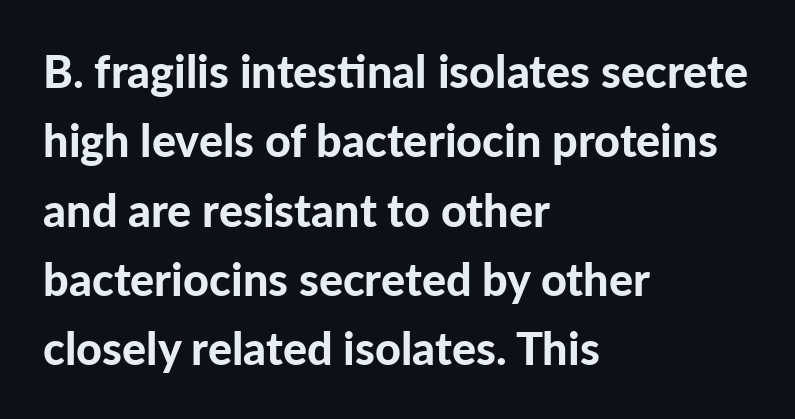
These words are printed bold, with thick strokes throughout. Successive baselines arrive at the customary interval. You can tell it's not italic because the verticals are truly vertical. Unlike a traditional serif, this face leaves its strokes unadorned.
